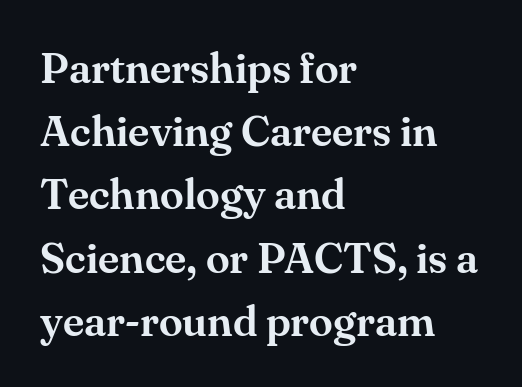
Q: Is the text italic (slanted)? A: No, it is upright.
Q: Is the typeface a serif or a sans-serif typeface? A: Serif.
Q: Is the text underlined? A: No.
Q: How is the paragraph aligned? A: Left-aligned.
Q: Is the spacing between letters normal or unusually wide? A: Normal.
Q: Is the spacing between lines tight, normal or loose? A: Normal.
Q: Width (condensed, normal, or wide)? A: Normal.
Q: Stroke contrast? A: Medium.
Q: x-height? A: Small.
Q: Monospaced? A: No.
